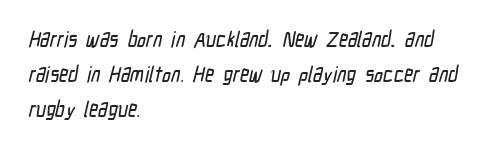
Q: Is the text underlined? A: No.
Q: How is the paragraph aligned? A: Left-aligned.
Q: Is the spacing between letters normal or unusually wide? A: Normal.
Q: Is the spacing between lines tight, normal or loose? A: Normal.
